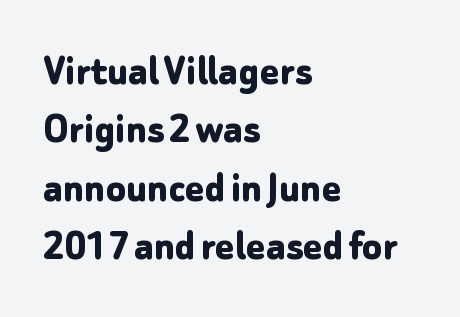
{"serif": "no", "italic": "no", "bold": "yes", "weight": "bold", "width": "normal", "stroke_contrast": "low", "x_height": "medium", "monospaced": "no", "underline": "no", "align": "left", "line_spacing": "normal", "line_spacing_ratio": 1.3, "letter_spacing": "normal", "letter_spacing_em": 0.0, "glyph_px": 45}
